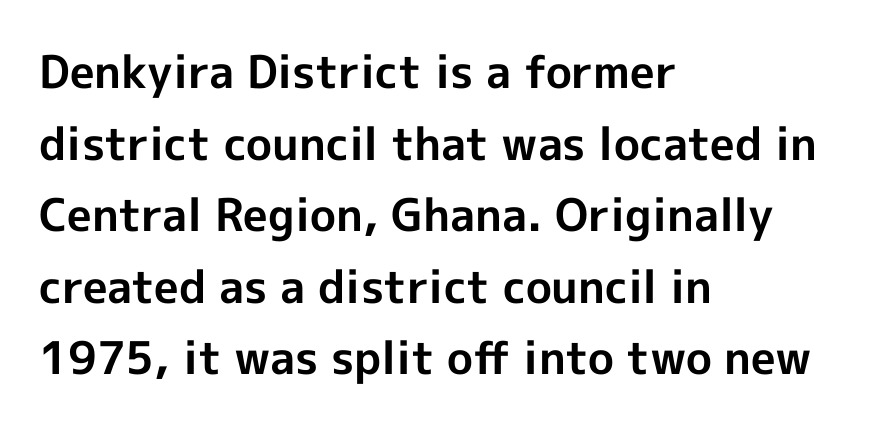
Line starts are locked; line ends wander. The rows are spaced the way most documents space them. Spacing verdict: proportional, widths tailored to each character. Upright lettering throughout. The characters display no serif detailing; their extremities are plain.
